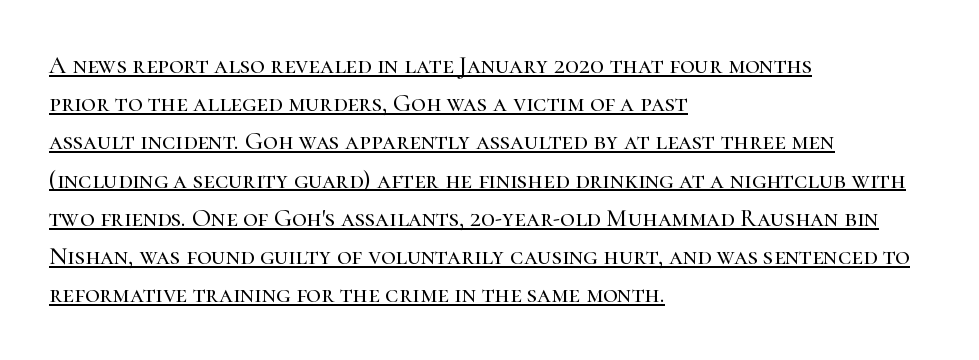
{"italic": "no", "underline": "yes", "align": "left", "line_spacing": "normal", "line_spacing_ratio": 1.53, "letter_spacing": "normal", "letter_spacing_em": 0.0, "glyph_px": 25}
